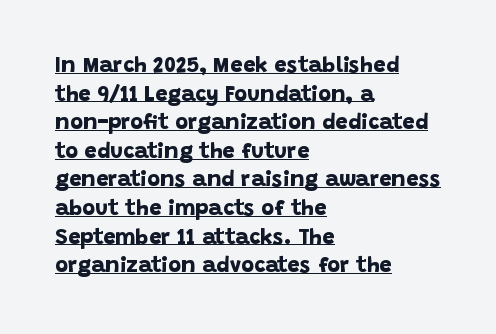
A typesetter would call this zero additional tracking. The block of text has a typical density, with ordinary space between rows. Line starts are locked; line ends wander. In terms of weight, the rendering is a true, heavy bold. Underlining? Definitely there.
